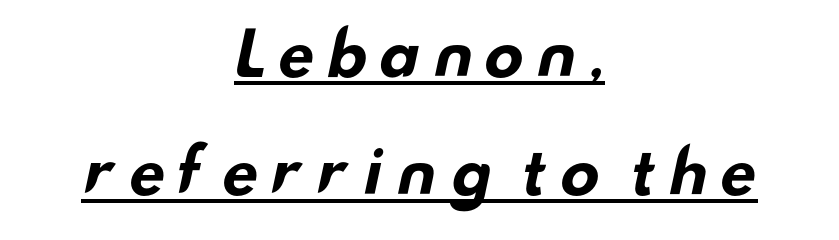
The image shows 60 px bold, wide sans-serif type; set centered, loose line spacing (1.97x), underlined; low stroke contrast and a small x-height.
